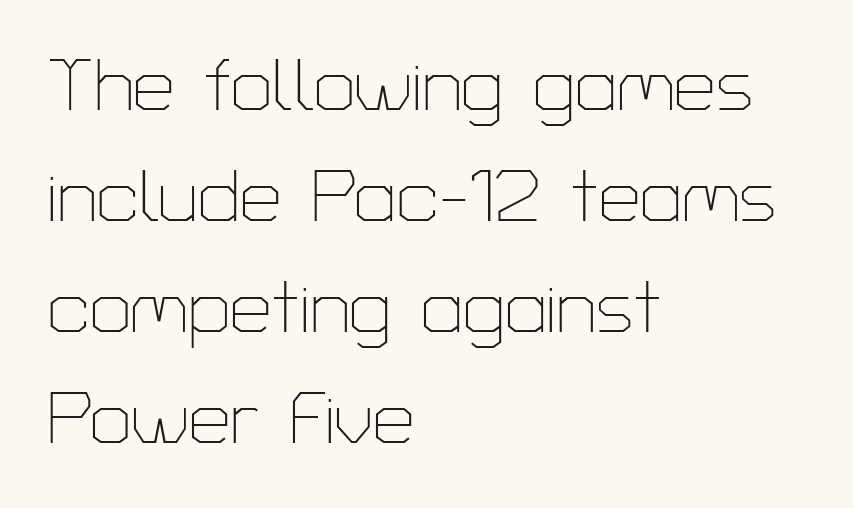
Quick note: not italic, upright. The letters carry no serifs — their stems end cleanly without finishing strokes. Descenders are the only things crossing below the line. Is this a fixed-width face? No — the glyphs have proportional, varying widths. Heaviness? Minimal to ordinary, like unemphasized prose.
